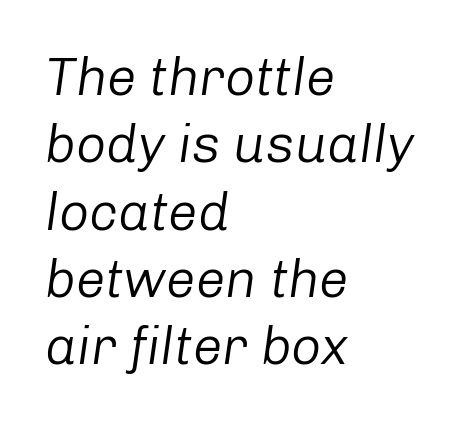
Q: Is the text bold? A: No.
Q: Is the text italic (slanted)? A: Yes, it leans right by about 8 degrees.
Q: Is the text underlined? A: No.
Q: How is the paragraph aligned? A: Left-aligned.
Q: Is the spacing between letters normal or unusually wide? A: Normal.
Q: Is the spacing between lines tight, normal or loose? A: Normal.
Q: Width (condensed, normal, or wide)? A: Normal.
Q: Stroke contrast? A: Low.
Q: x-height? A: Medium.
Q: Monospaced? A: No.
